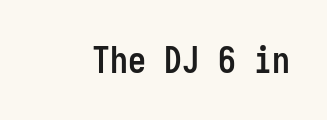
The image shows 36 px semibold, condensed sans-serif type, upright; set normal letter spacing, not underlined; low stroke contrast and a medium x-height.
